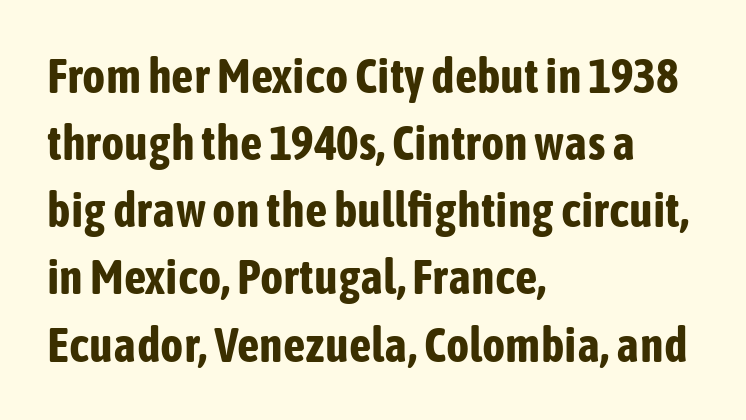
{"serif": "no", "italic": "no", "bold": "yes", "weight": "bold", "width": "condensed", "stroke_contrast": "low", "x_height": "medium", "monospaced": "no", "underline": "no", "align": "left", "line_spacing": "normal", "line_spacing_ratio": 1.37, "letter_spacing": "normal", "letter_spacing_em": 0.0, "glyph_px": 49}
